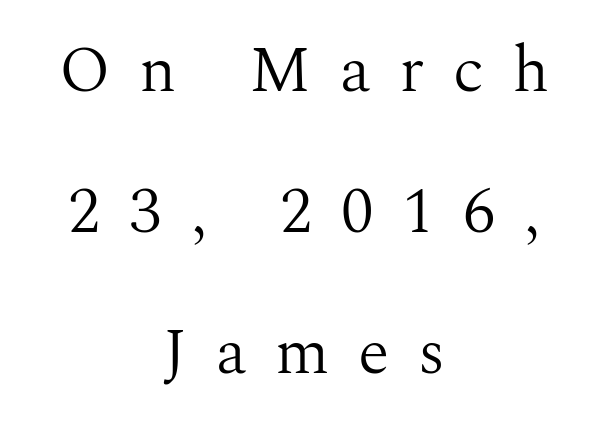
The image shows 65 px light serif type, upright; set centered, loose line spacing (2.17x), unusually wide letter spacing (+0.44 em), not underlined; medium stroke contrast and a medium x-height.
